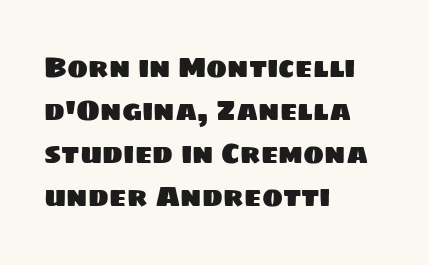
{"serif": "no", "width": "normal", "stroke_contrast": "low", "x_height": "large", "monospaced": "no", "underline": "no", "align": "left", "line_spacing": "normal", "line_spacing_ratio": 1.54, "letter_spacing": "normal", "letter_spacing_em": 0.0, "glyph_px": 28}
